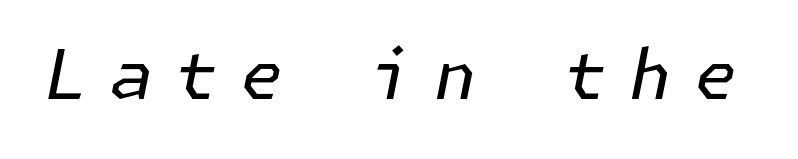
The image shows 69 px regular-weight type, italic (leaning right); set unusually wide letter spacing (+0.32 em), not underlined; low stroke contrast and a medium x-height.
